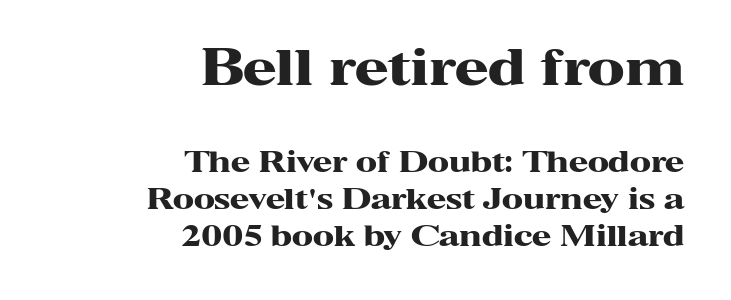
These lines are rendered in a variable-pitch font. Set as a true bold cut, around the 700 mark. The typography opts for an upright posture over an oblique one. The strip under each line holds only bare page.
